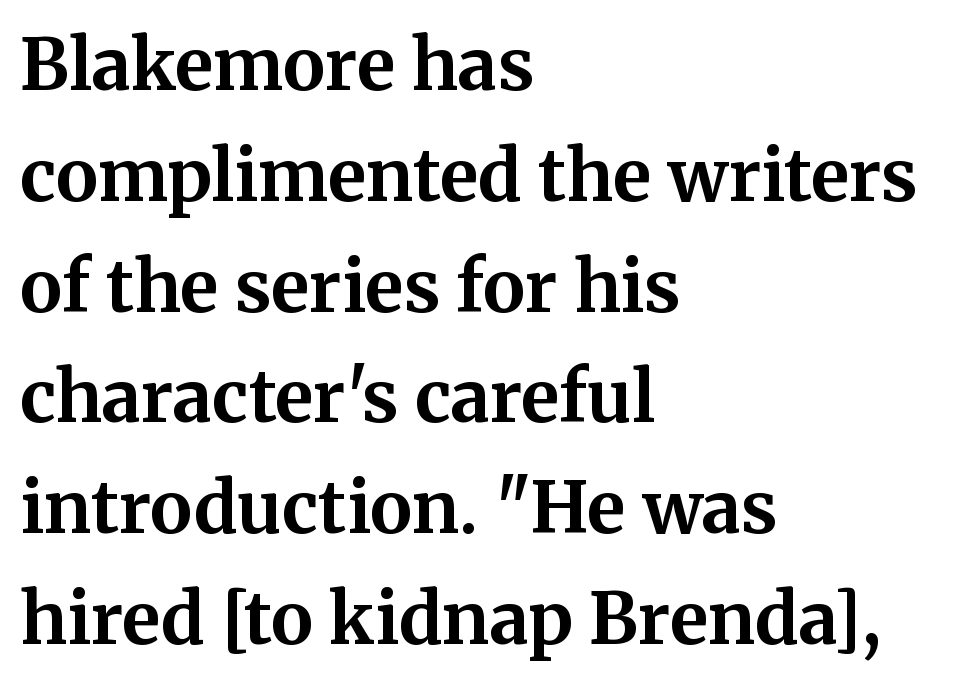
Q: Is the text bold? A: Yes.
Q: Is the text italic (slanted)? A: No, it is upright.
Q: Is the typeface a serif or a sans-serif typeface? A: Serif.
Q: Is the text underlined? A: No.
Q: How is the paragraph aligned? A: Left-aligned.
Q: Is the spacing between letters normal or unusually wide? A: Normal.
Q: Is the spacing between lines tight, normal or loose? A: Normal.
Q: Width (condensed, normal, or wide)? A: Normal.
Q: Stroke contrast? A: Medium.
Q: x-height? A: Medium.
Q: Monospaced? A: No.
